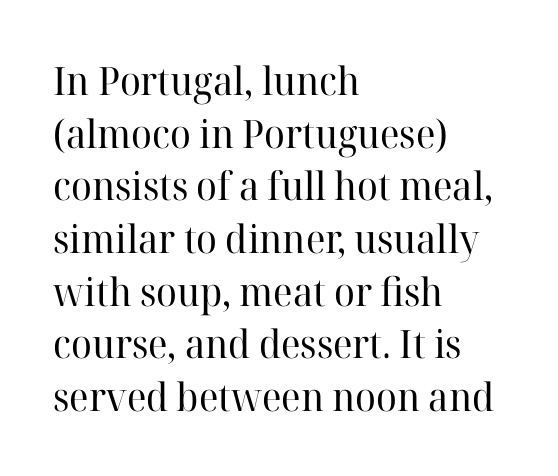
Q: Is the text bold? A: No.
Q: Is the text italic (slanted)? A: No, it is upright.
Q: Is the typeface a serif or a sans-serif typeface? A: Serif.
Q: Is the text underlined? A: No.
Q: How is the paragraph aligned? A: Left-aligned.
Q: Is the spacing between letters normal or unusually wide? A: Normal.
Q: Is the spacing between lines tight, normal or loose? A: Normal.
Q: Width (condensed, normal, or wide)? A: Normal.
Q: Stroke contrast? A: High.
Q: x-height? A: Medium.
Q: Monospaced? A: No.
